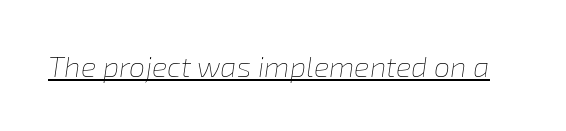
A baseline rule has been typeset under these characters. The face used here is proportionally spaced, like ordinary book or web type. In terms of letterspacing, this is plain default setting. Heaviness? Minimal to ordinary, like unemphasized prose. When letters slant like this, we call the style italic.
